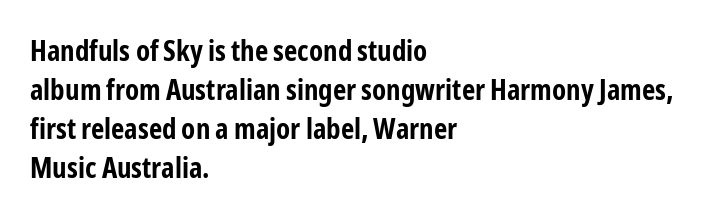
{"serif": "no", "italic": "no", "bold": "yes", "weight": "bold", "width": "condensed", "stroke_contrast": "low", "x_height": "medium", "monospaced": "no", "underline": "no", "align": "left", "line_spacing": "normal", "line_spacing_ratio": 1.34, "letter_spacing": "normal", "letter_spacing_em": 0.0, "glyph_px": 29}
